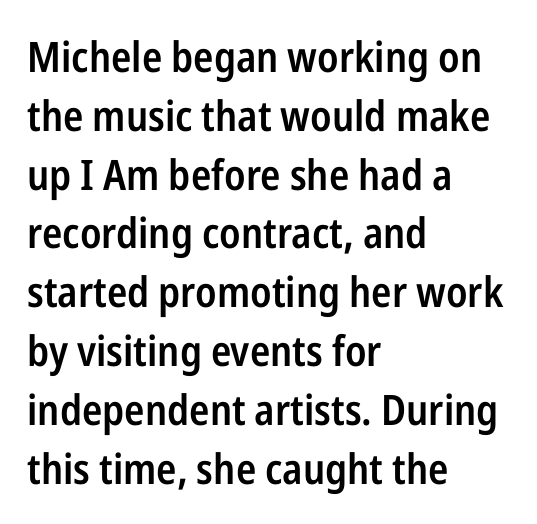
{"serif": "no", "italic": "no", "bold": "semi", "weight": "semibold", "width": "condensed", "stroke_contrast": "low", "x_height": "medium", "monospaced": "no", "underline": "no", "align": "left", "line_spacing": "normal", "line_spacing_ratio": 1.4, "letter_spacing": "normal", "letter_spacing_em": 0.0, "glyph_px": 42}
